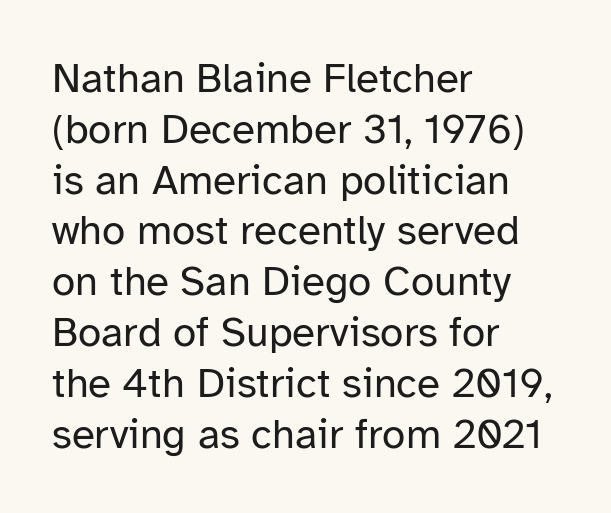
Q: Is the text bold? A: No.
Q: Is the text italic (slanted)? A: No, it is upright.
Q: Is the typeface a serif or a sans-serif typeface? A: Sans-serif.
Q: Is the text underlined? A: No.
Q: How is the paragraph aligned? A: Left-aligned.
Q: Is the spacing between letters normal or unusually wide? A: Normal.
Q: Width (condensed, normal, or wide)? A: Normal.
Q: Stroke contrast? A: Low.
Q: x-height? A: Medium.
Q: Monospaced? A: No.
